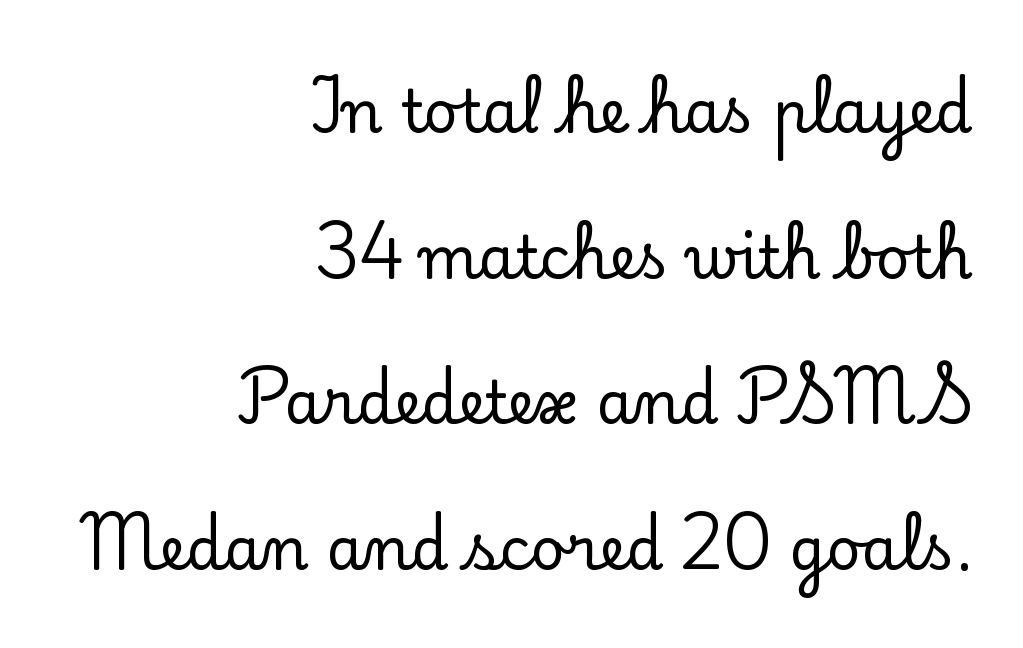
Inter-character spacing is left at the font's built-in metrics. Vertical spacing — loose. This rendering features lettering with no underline. The passage shown is typed in a proportional face where columns would drift. Stroke terminals: seriffed. This is the regular roman posture of the typeface.
